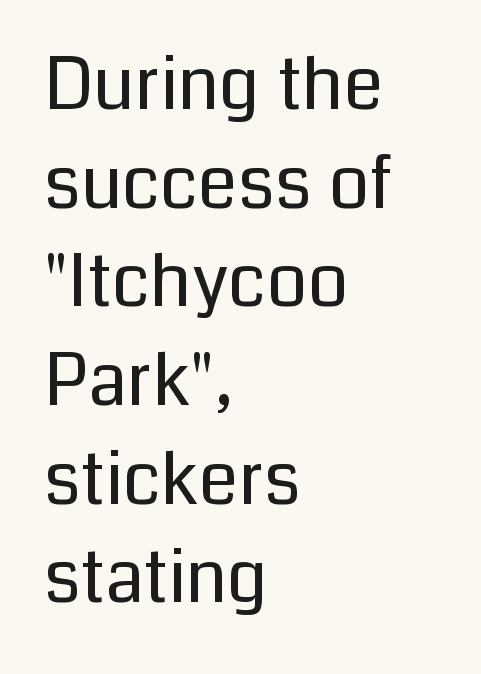
The image shows 72 px regular-weight sans-serif type, upright; set left-aligned, normal line spacing (1.37x), normal letter spacing, not underlined; low stroke contrast and a medium x-height.
